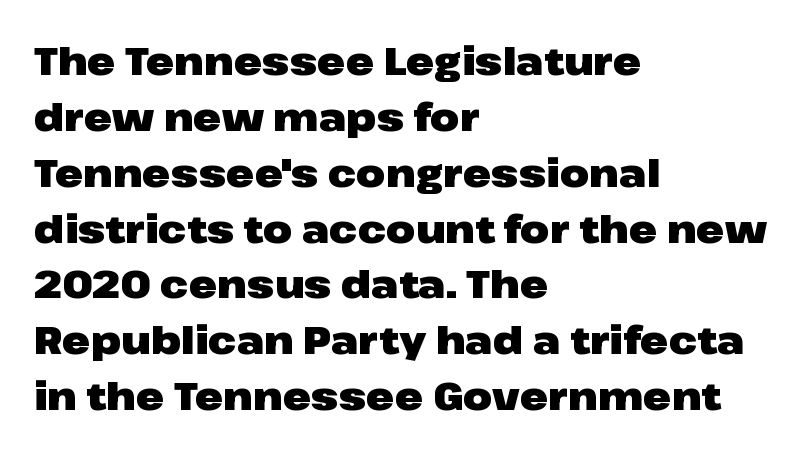
{"serif": "no", "italic": "no", "bold": "yes", "weight": "heavy", "width": "wide", "stroke_contrast": "low", "x_height": "medium", "monospaced": "no", "underline": "no", "align": "left", "line_spacing": "normal", "line_spacing_ratio": 1.47, "letter_spacing": "normal", "letter_spacing_em": 0.0, "glyph_px": 38}
